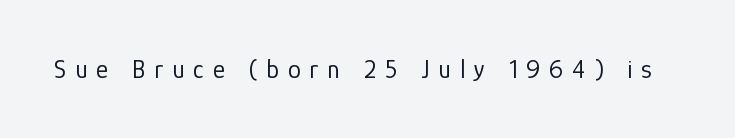
Type without underlining. The strokes carry an ordinary text weight at most. This is roman type, the default non-slanted kind. The letters are spread apart with noticeably loose tracking.
